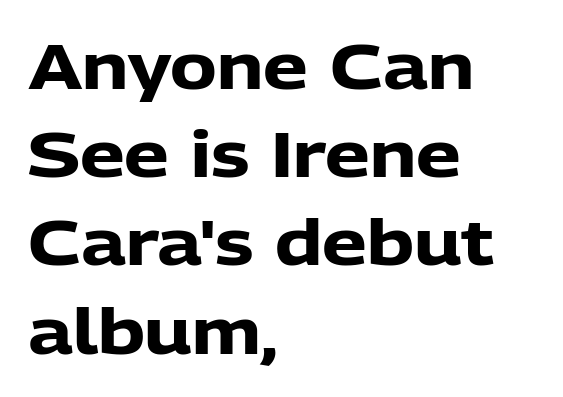
{"serif": "no", "italic": "no", "bold": "yes", "weight": "heavy", "width": "normal", "stroke_contrast": "low", "x_height": "medium", "monospaced": "no", "underline": "no", "align": "left", "line_spacing": "normal", "line_spacing_ratio": 1.4, "letter_spacing": "normal", "letter_spacing_em": 0.0, "glyph_px": 63}
